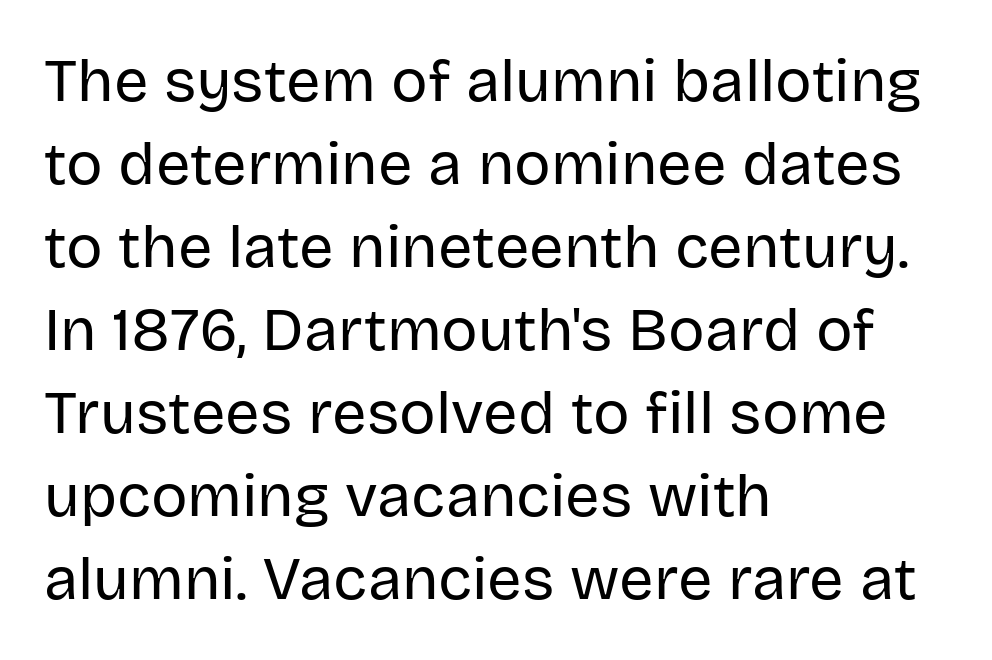
The image shows 61 px regular-weight sans-serif type, upright; set left-aligned, normal line spacing (1.36x), normal letter spacing, not underlined; low stroke contrast and a large x-height.
